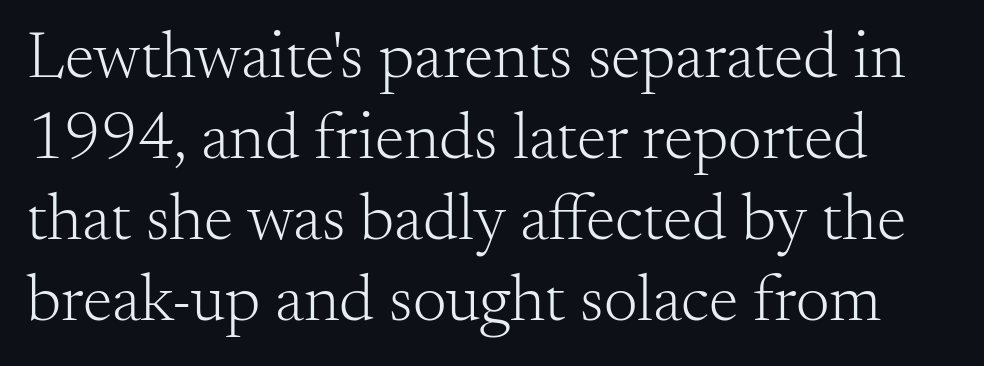
The image shows 67 px light serif type, upright; set line spacing 1.21x, normal letter spacing, not underlined; medium stroke contrast and a small x-height.
